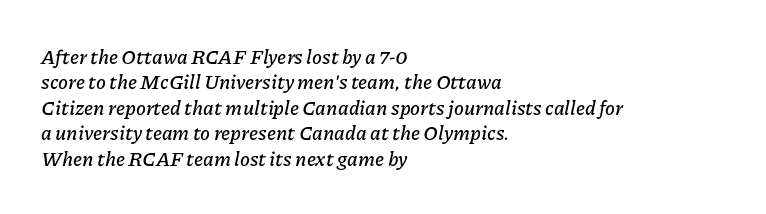
{"italic": "yes", "lean": "right", "slant_degrees": 11, "underline": "no", "align": "left", "line_spacing": "normal", "line_spacing_ratio": 1.27, "letter_spacing": "normal", "letter_spacing_em": 0.0, "glyph_px": 20}
